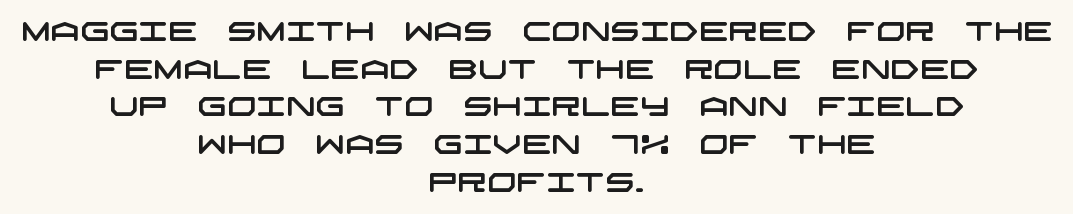
Q: Is the text underlined? A: No.
Q: How is the paragraph aligned? A: Centered.
Q: Is the spacing between letters normal or unusually wide? A: Normal.
Q: Is the spacing between lines tight, normal or loose? A: Normal.
